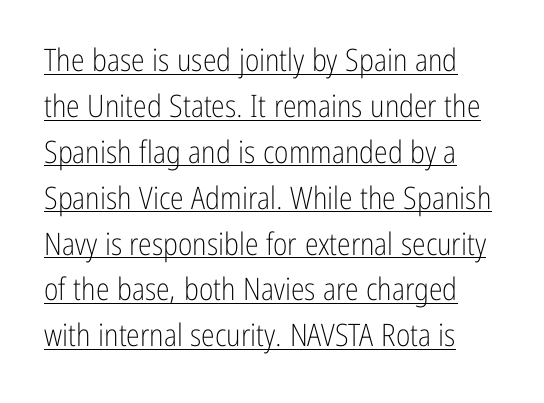
{"serif": "no", "italic": "no", "bold": "no", "weight": "light", "width": "condensed", "stroke_contrast": "low", "x_height": "medium", "monospaced": "no", "underline": "yes", "line_spacing": "normal", "line_spacing_ratio": 1.48, "letter_spacing": "normal", "letter_spacing_em": 0.0, "glyph_px": 31}
